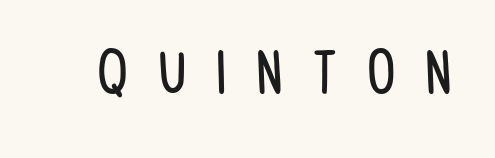
{"serif": "no", "italic": "no", "width": "condensed", "stroke_contrast": "low", "x_height": "large", "monospaced": "no", "underline": "no", "letter_spacing": "wide", "letter_spacing_em": 0.42, "glyph_px": 71}
